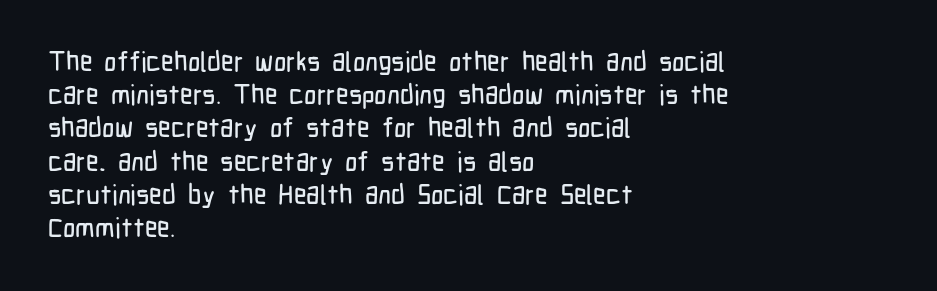
{"italic": "no", "underline": "no", "align": "left", "line_spacing_ratio": 1.23, "letter_spacing": "normal", "letter_spacing_em": 0.0, "glyph_px": 27}
